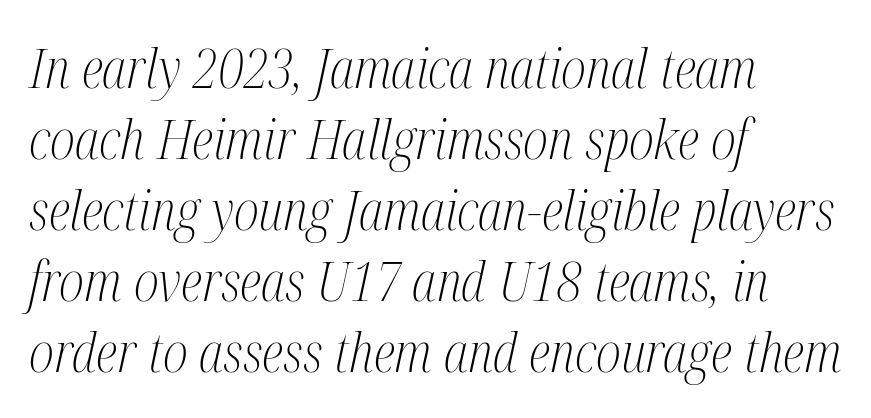
{"serif": "yes", "italic": "yes", "lean": "right", "slant_degrees": 12, "bold": "no", "weight": "light", "width": "condensed", "stroke_contrast": "medium", "x_height": "medium", "monospaced": "no", "underline": "no", "align": "left", "line_spacing": "normal", "line_spacing_ratio": 1.29, "letter_spacing": "normal", "letter_spacing_em": 0.0, "glyph_px": 55}
